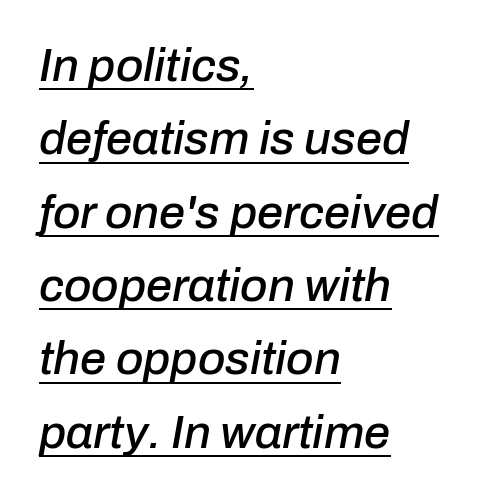
Q: Is the text italic (slanted)? A: Yes, it leans right by about 10 degrees.
Q: Is the text underlined? A: Yes.
Q: How is the paragraph aligned? A: Left-aligned.
Q: Is the spacing between letters normal or unusually wide? A: Normal.
Q: Is the spacing between lines tight, normal or loose? A: Normal.
Q: Width (condensed, normal, or wide)? A: Normal.
Q: Stroke contrast? A: Low.
Q: x-height? A: Medium.
Q: Monospaced? A: No.
